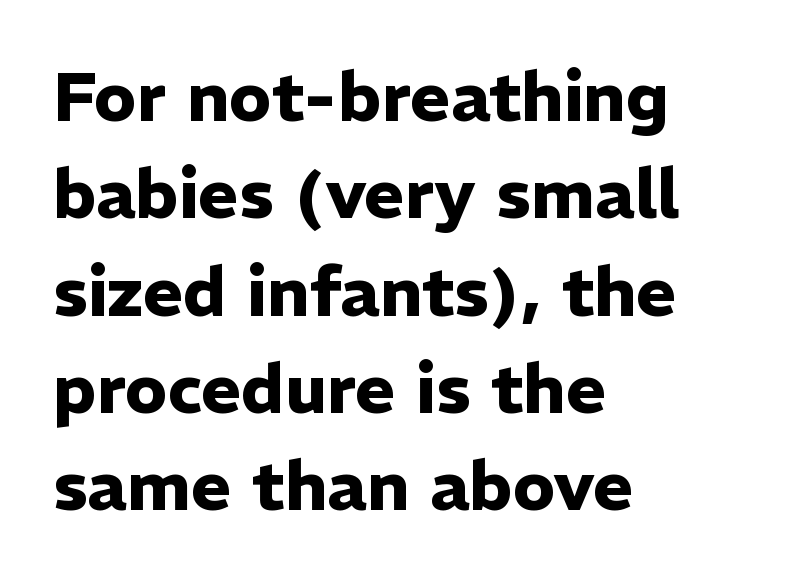
The image shows 69 px heavy sans-serif type, upright; set left-aligned, normal line spacing (1.41x), normal letter spacing, not underlined; low stroke contrast and a medium x-height.
